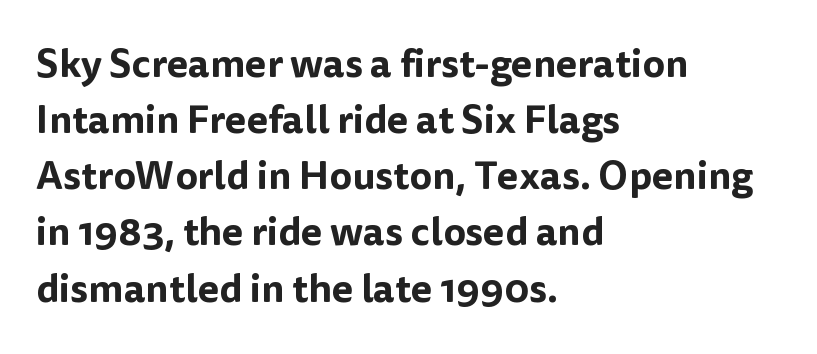
Serifs: no, the terminals of the letterforms are clean. When letters stand straight like this, we call the style roman or upright. One glance says typical: line gaps are just what's usual. If you drew a ruler down the left edge, every line would touch it. Words appear dense and cohesive because spacing is normal.
